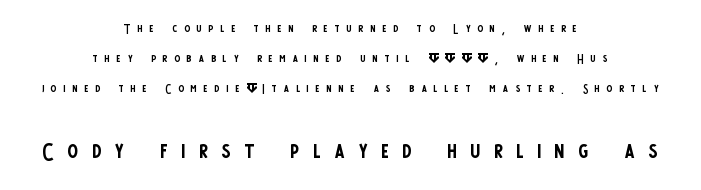
In terms of posture, this sample is upright. Note the varied advance widths — an 'i' is clearly narrower than an 'm'. Weight: regular or lighter. A student would notice the bottom passage is typeset larger than what precedes it. Clear beneath every line of the passage.
